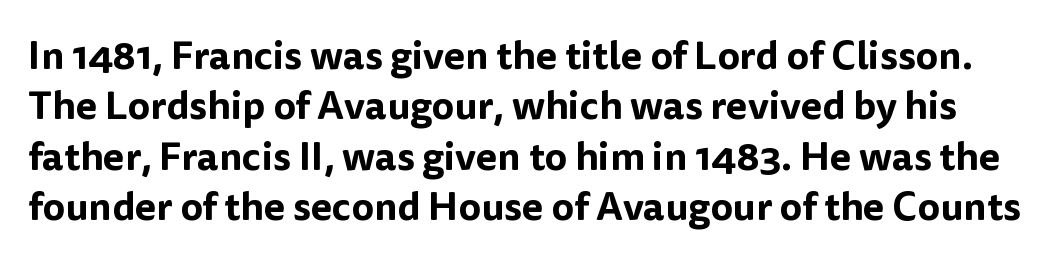
{"serif": "no", "italic": "no", "width": "normal", "stroke_contrast": "low", "x_height": "medium", "monospaced": "no", "underline": "no", "line_spacing": "normal", "line_spacing_ratio": 1.29, "letter_spacing": "normal", "letter_spacing_em": 0.0, "glyph_px": 39}
